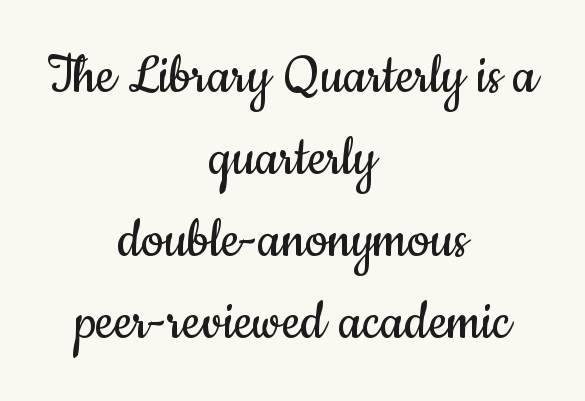
{"serif": "no", "bold": "no", "weight": "regular", "width": "condensed", "stroke_contrast": "low", "x_height": "small", "monospaced": "no", "underline": "no", "align": "center", "line_spacing": "normal", "line_spacing_ratio": 1.3, "letter_spacing": "normal", "letter_spacing_em": 0.0, "glyph_px": 63}
